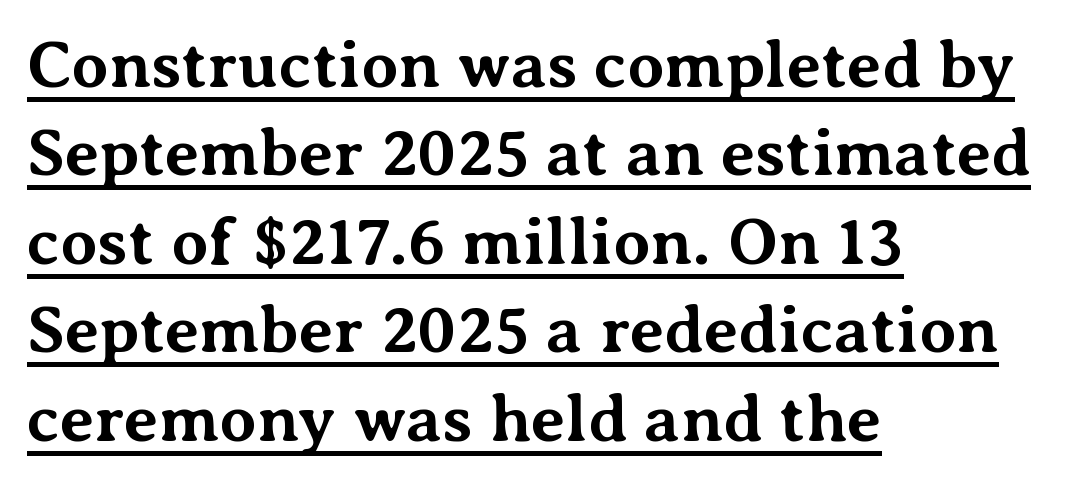
The image shows 67 px bold serif type, upright; set left-aligned, normal line spacing (1.32x), normal letter spacing, underlined; medium stroke contrast and a medium x-height.
